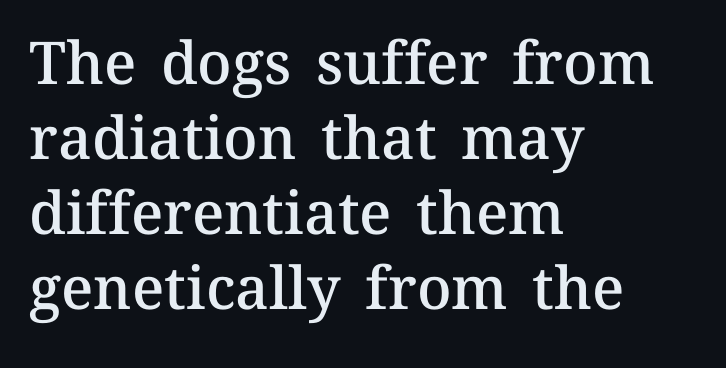
Q: Is the text bold? A: Semi-bold.
Q: Is the text italic (slanted)? A: No, it is upright.
Q: Is the text underlined? A: No.
Q: How is the paragraph aligned? A: Left-aligned.
Q: Is the spacing between letters normal or unusually wide? A: Normal.
Q: Is the spacing between lines tight, normal or loose? A: Normal.
Q: Width (condensed, normal, or wide)? A: Normal.
Q: Stroke contrast? A: Medium.
Q: x-height? A: Medium.
Q: Monospaced? A: No.
